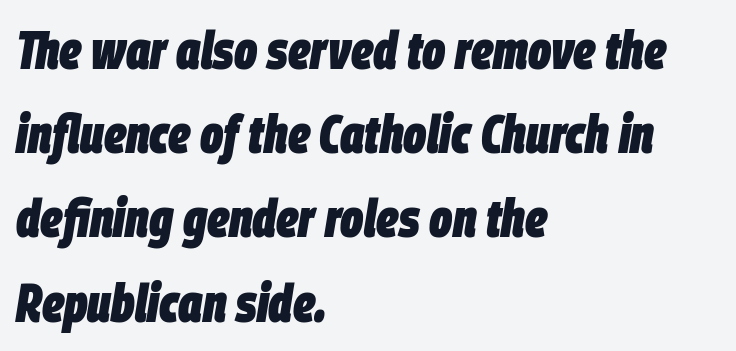
The image shows 54 px heavy, condensed type, italic (leaning right); set left-aligned, normal line spacing (1.56x), normal letter spacing, not underlined; low stroke contrast and a large x-height.
